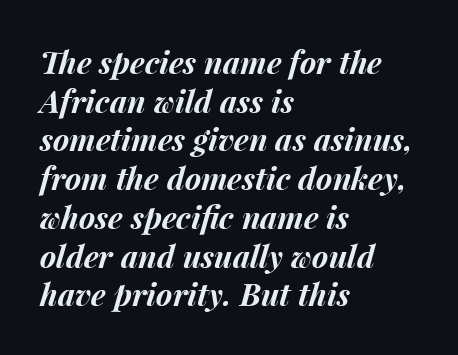
The passage is arranged the way most books set body copy — flush left. Looks like regular typesetting: each glyph gets only the width it needs. Underline: absent. The leading is moderate, giving the passage an even texture.
